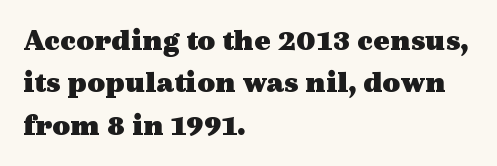
Q: Is the text bold? A: Yes.
Q: Is the text italic (slanted)? A: No, it is upright.
Q: Is the typeface a serif or a sans-serif typeface? A: Serif.
Q: Is the text underlined? A: No.
Q: How is the paragraph aligned? A: Left-aligned.
Q: Is the spacing between letters normal or unusually wide? A: Normal.
Q: Is the spacing between lines tight, normal or loose? A: Normal.
Q: Width (condensed, normal, or wide)? A: Wide.
Q: x-height? A: Medium.
Q: Monospaced? A: No.
